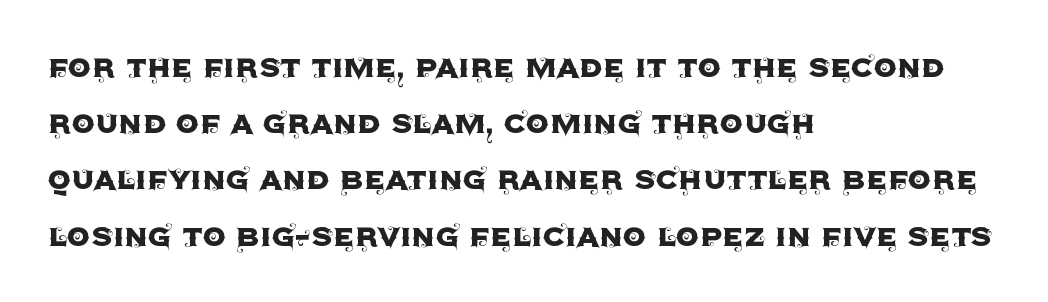
Where is the straight margin? On the left. Ascenders rise straight up at ninety degrees. Honestly, the letter spacing is just normal — you wouldn't notice it. Plain, unruled lines of type. Notice how descenders clear the ascenders below comfortably — that's standard leading. Varying glyph widths throughout — classic text-font behaviour.
